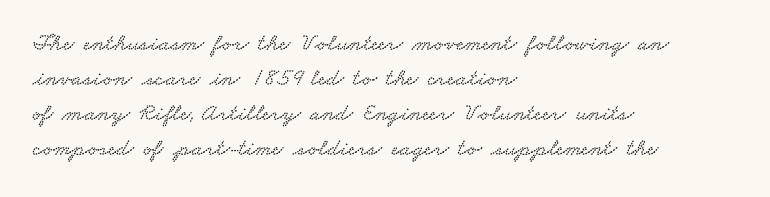
The image shows 24 px text type; set left-aligned, normal line spacing (1.46x), normal letter spacing, not underlined.
